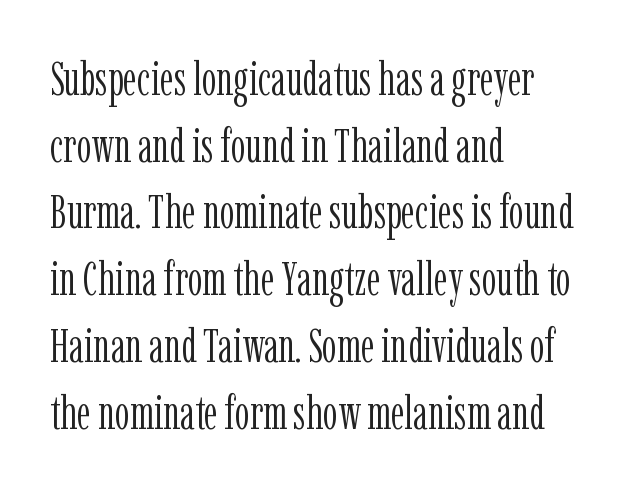
Q: Is the text bold? A: No.
Q: Is the text italic (slanted)? A: No, it is upright.
Q: Is the typeface a serif or a sans-serif typeface? A: Serif.
Q: Is the text underlined? A: No.
Q: How is the paragraph aligned? A: Left-aligned.
Q: Is the spacing between letters normal or unusually wide? A: Normal.
Q: Is the spacing between lines tight, normal or loose? A: Normal.
Q: Width (condensed, normal, or wide)? A: Condensed.
Q: Stroke contrast? A: Low.
Q: x-height? A: Medium.
Q: Monospaced? A: No.
